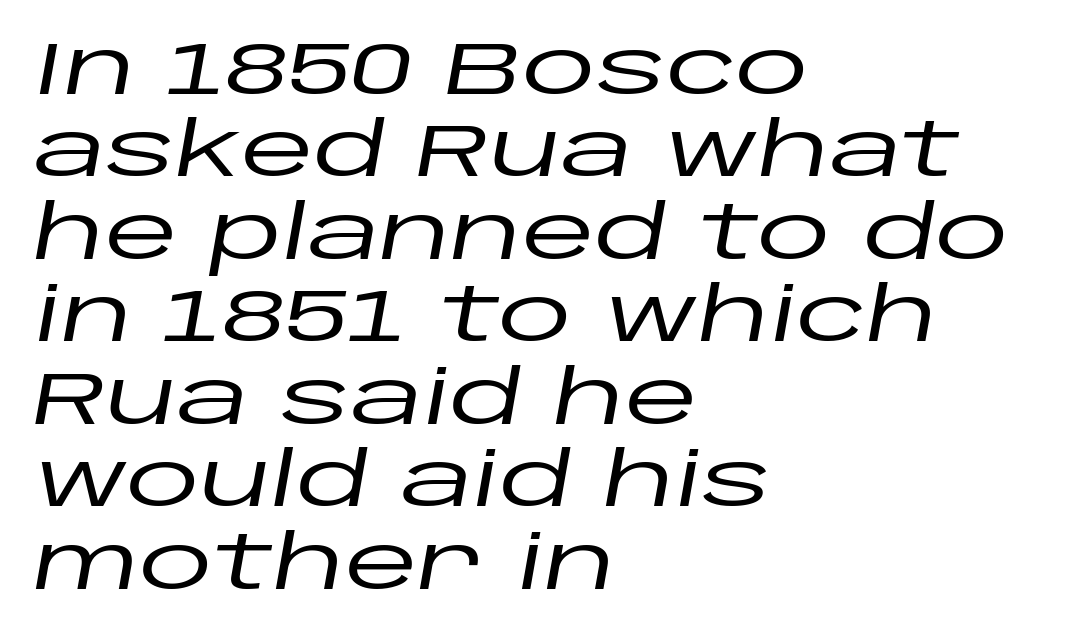
The image shows 75 px wide type, italic (leaning right); set left-aligned, tight line spacing (1.1x), normal letter spacing, not underlined; low stroke contrast and a large x-height.
